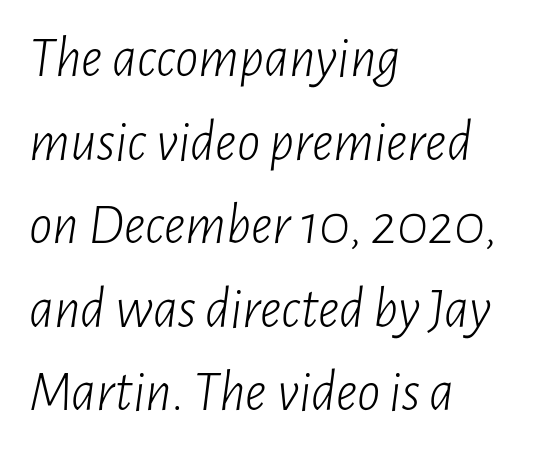
Q: Is the text bold? A: No.
Q: Is the text italic (slanted)? A: Yes, it leans right by about 7 degrees.
Q: Is the text underlined? A: No.
Q: How is the paragraph aligned? A: Left-aligned.
Q: Is the spacing between letters normal or unusually wide? A: Normal.
Q: Is the spacing between lines tight, normal or loose? A: Normal.
Q: Width (condensed, normal, or wide)? A: Condensed.
Q: Stroke contrast? A: Low.
Q: x-height? A: Medium.
Q: Monospaced? A: No.
